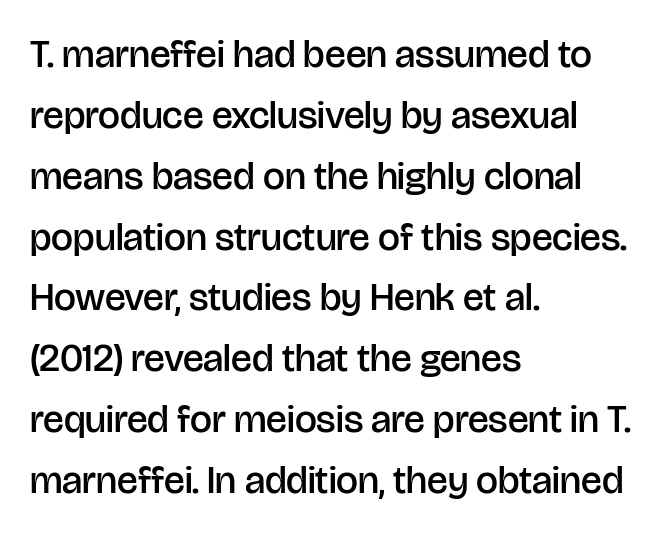
{"serif": "no", "italic": "no", "bold": "semi", "weight": "semibold", "width": "normal", "stroke_contrast": "low", "x_height": "large", "monospaced": "no", "underline": "no", "align": "left", "line_spacing": "normal", "line_spacing_ratio": 1.56, "letter_spacing": "normal", "letter_spacing_em": 0.0, "glyph_px": 39}
